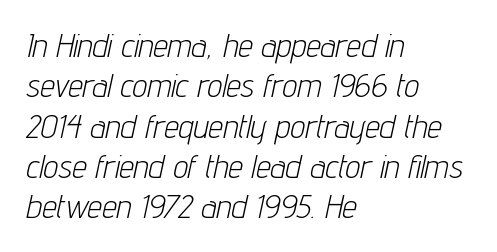
The letters are slanted; this is an italic face. Visually the block forms a straight wall on the left and a jagged coastline on the right. Plain, unruled lines of type. Is the type heavy? It reads as light-to-regular instead.
